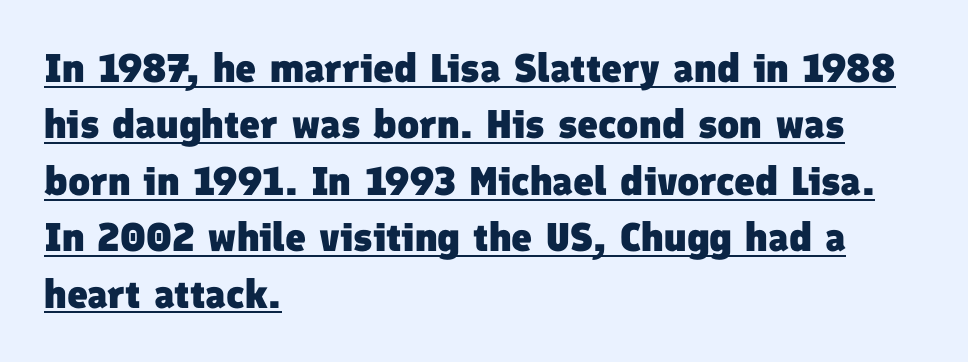
{"serif": "no", "bold": "yes", "weight": "heavy", "width": "normal", "stroke_contrast": "low", "x_height": "medium", "monospaced": "no", "underline": "yes", "align": "left", "line_spacing": "normal", "line_spacing_ratio": 1.41, "letter_spacing": "normal", "letter_spacing_em": 0.0, "glyph_px": 40}
